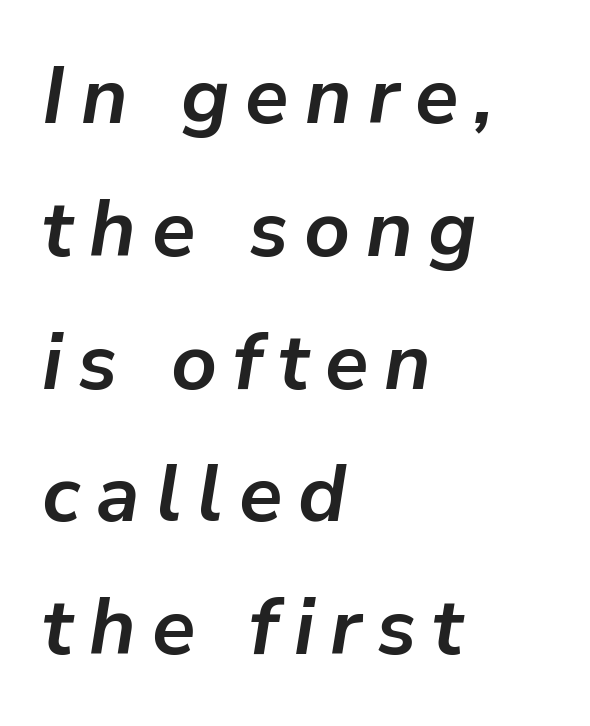
The space between consecutive lines is moderate. Which margin do the lines hug? The left one — the right edge is uneven. Plenty of ink on the page — the face is bold. Posture: slanted.
